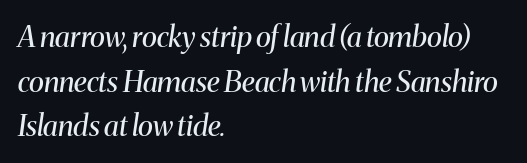
The image shows 29 px regular-weight serif type, italic (leaning right); set left-aligned, normal line spacing (1.54x), normal letter spacing, not underlined; medium stroke contrast and a medium x-height.
